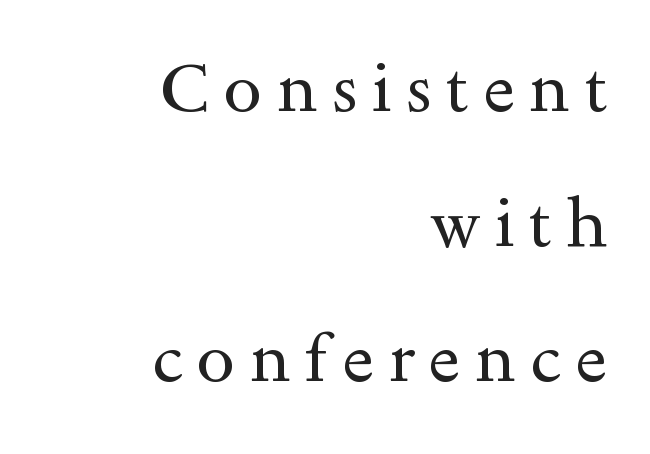
{"serif": "yes", "italic": "no", "bold": "no", "weight": "regular", "width": "wide", "x_height": "small", "monospaced": "no", "underline": "no", "align": "right", "line_spacing": "loose", "line_spacing_ratio": 1.96, "letter_spacing": "wide", "letter_spacing_em": 0.2, "glyph_px": 69}
